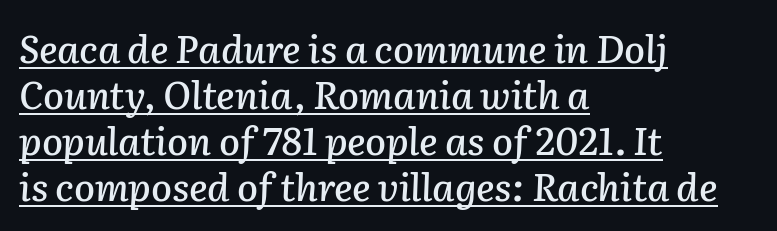
You can tell it's italic because the verticals aren't actually vertical. Short note: letters normally spaced. Decoration check: the copy is underlined. Do the characters align in a grid? No, the font is proportional. Horizontally, the lines are justified to the leading edge only.
